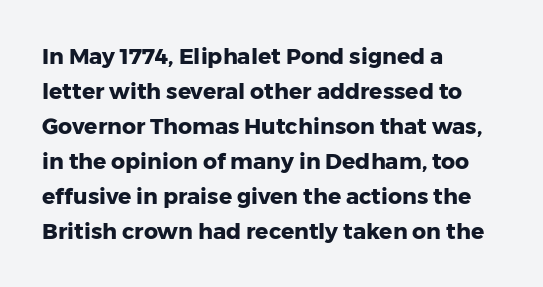
Q: Is the text bold? A: Yes.
Q: Is the text italic (slanted)? A: No, it is upright.
Q: Is the text underlined? A: No.
Q: How is the paragraph aligned? A: Left-aligned.
Q: Is the spacing between letters normal or unusually wide? A: Normal.
Q: Is the spacing between lines tight, normal or loose? A: Normal.
